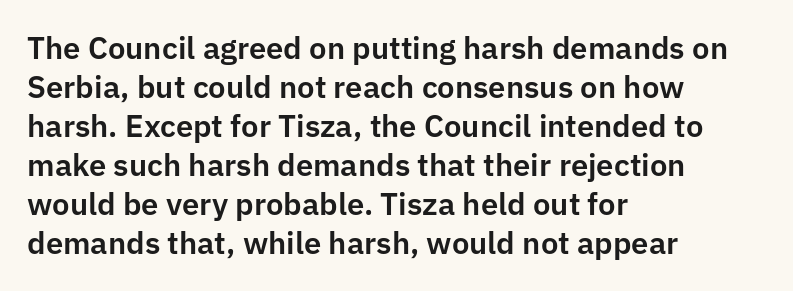
Which margin do the lines hug? The left one — the right edge is uneven. These lines are rendered in a variable-pitch font. Baseline-to-baseline distance is the conventional proportion of letter height. The passage shown is typeset with a sans-serif family. Posture: vertical.
